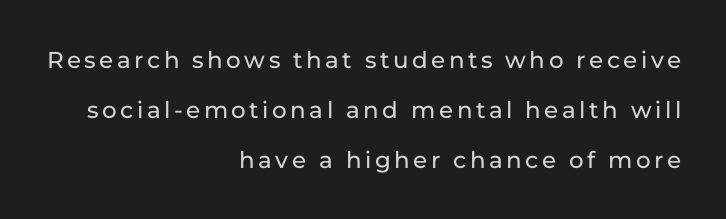
Q: Is the text italic (slanted)? A: No, it is upright.
Q: Is the text underlined? A: No.
Q: How is the paragraph aligned? A: Right-aligned.
Q: Is the spacing between lines tight, normal or loose? A: Loose.
